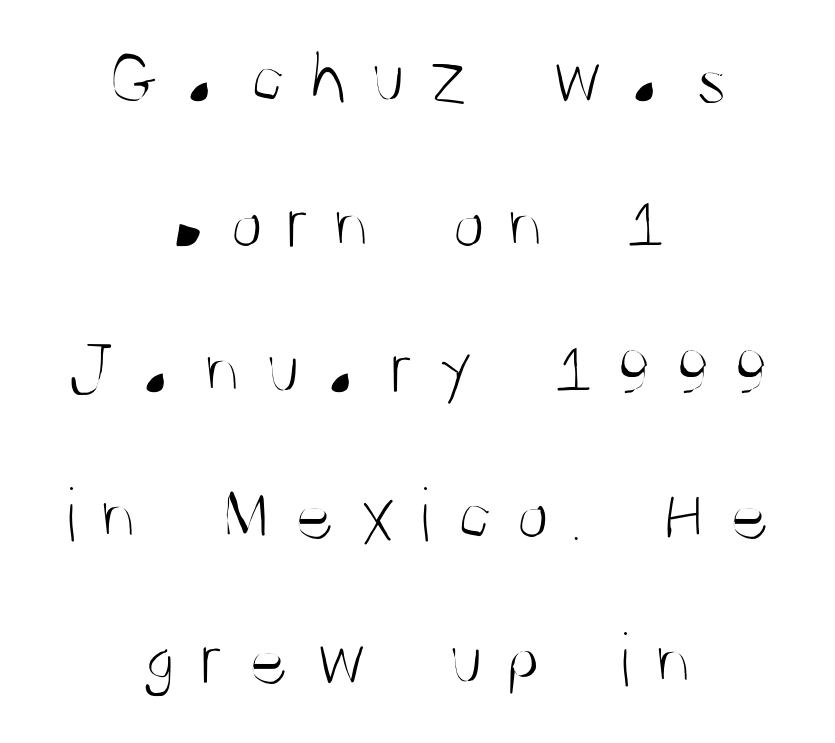
A quiet, ordinary-to-light weight characterises the typeface. Spacing verdict: proportional, widths tailored to each character. The designer went with a sans here, leaving each stem footless. Short note: letters widely spaced. Where is the straight margin? There isn't one; the lines are centered.
